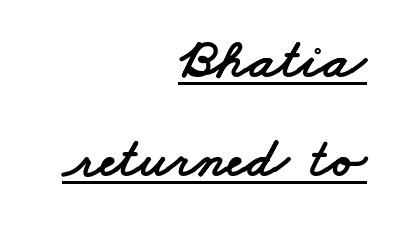
Q: Is the typeface a serif or a sans-serif typeface? A: Sans-serif.
Q: Is the text underlined? A: Yes.
Q: How is the paragraph aligned? A: Right-aligned.
Q: Is the spacing between letters normal or unusually wide? A: Normal.
Q: Width (condensed, normal, or wide)? A: Wide.
Q: Stroke contrast? A: Low.
Q: x-height? A: Small.
Q: Monospaced? A: No.
